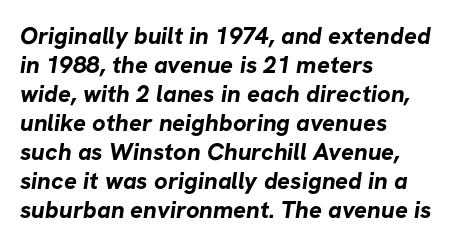
The image shows 24 px bold type; set left-aligned, line spacing 1.21x, normal letter spacing, not underlined.
